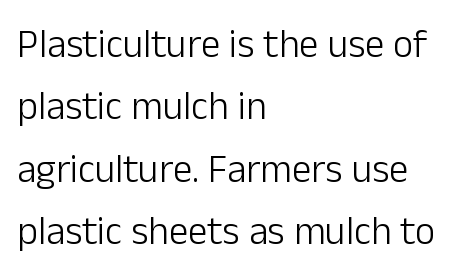
Q: Is the text bold? A: No.
Q: Is the text italic (slanted)? A: No, it is upright.
Q: Is the typeface a serif or a sans-serif typeface? A: Sans-serif.
Q: Is the text underlined? A: No.
Q: How is the paragraph aligned? A: Left-aligned.
Q: Is the spacing between letters normal or unusually wide? A: Normal.
Q: Is the spacing between lines tight, normal or loose? A: Normal.
Q: Width (condensed, normal, or wide)? A: Normal.
Q: Stroke contrast? A: Low.
Q: x-height? A: Medium.
Q: Monospaced? A: No.
